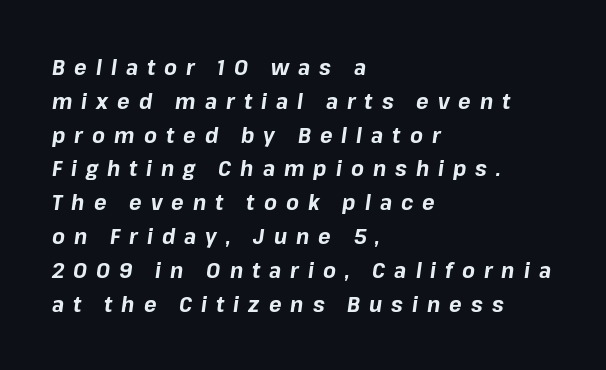
The image shows 21 px bold type, italic (leaning right); set left-aligned, normal line spacing (1.61x), unusually wide letter spacing (+0.43 em), not underlined.
